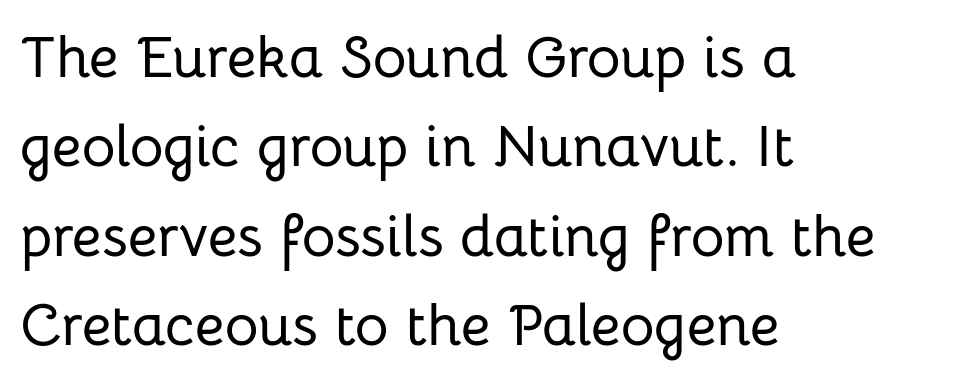
{"serif": "no", "italic": "no", "width": "normal", "stroke_contrast": "low", "x_height": "medium", "monospaced": "no", "underline": "no", "align": "left", "line_spacing": "normal", "line_spacing_ratio": 1.54, "letter_spacing": "normal", "letter_spacing_em": 0.0, "glyph_px": 58}
